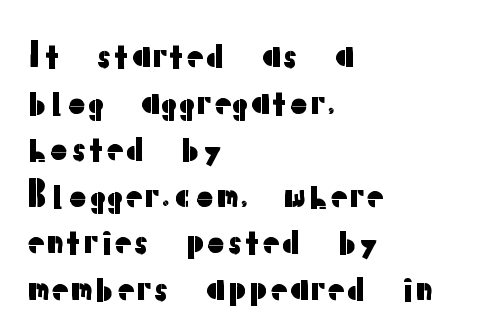
Q: Is the text italic (slanted)? A: No, it is upright.
Q: Is the typeface a serif or a sans-serif typeface? A: Sans-serif.
Q: Is the text underlined? A: No.
Q: How is the paragraph aligned? A: Left-aligned.
Q: Is the spacing between letters normal or unusually wide? A: Normal.
Q: Is the spacing between lines tight, normal or loose? A: Normal.
Q: Width (condensed, normal, or wide)? A: Normal.
Q: Stroke contrast? A: Low.
Q: x-height? A: Medium.
Q: Monospaced? A: No.
